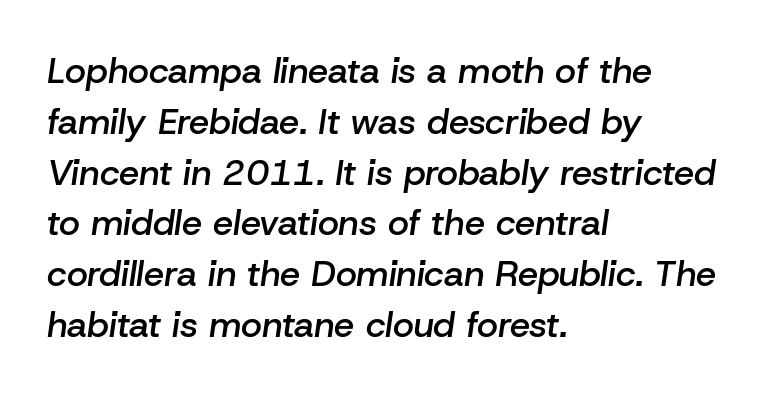
No extra tracking has been applied to these lines. These lines are set flush left with a ragged right edge. The passage shown is not underscored anywhere. The rendering applies a slant to the glyphs.
